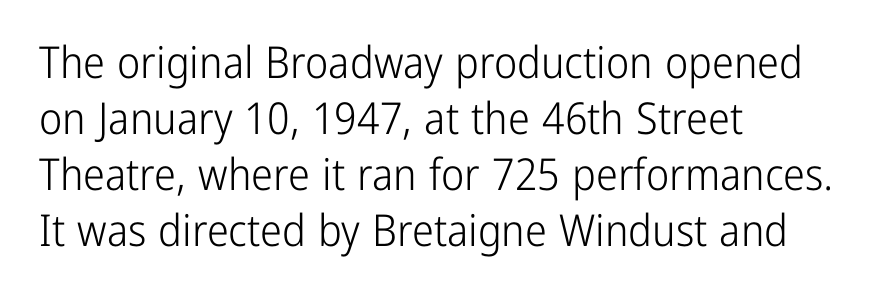
Here the glyphs are tracked normally, forming tight word shapes. The passage shown is not bold in any degree. Every stem runs plumb, perpendicular to the baseline. The space directly below the letters is spotless.
